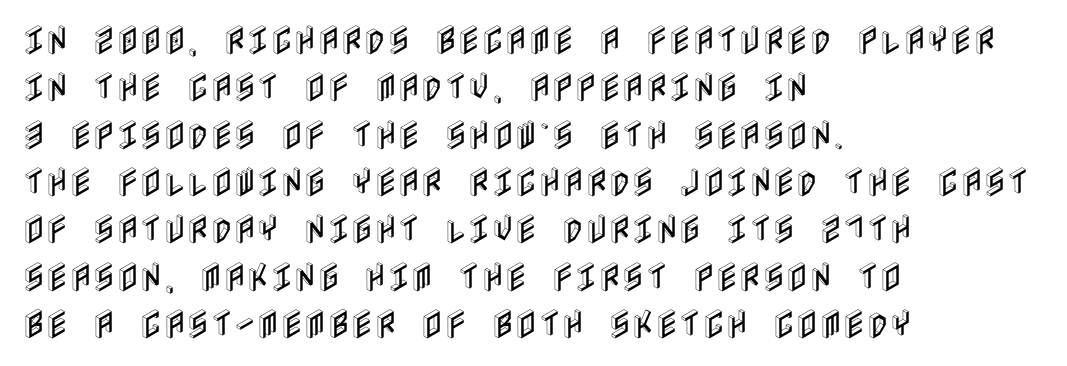
Students, note that the glyphs here touch the page at normal intervals. Quick note: underline off. The font's upright variant was chosen for this text. The space between consecutive lines is moderate. This sample is left-justified, so line endings fall wherever the words run out.
